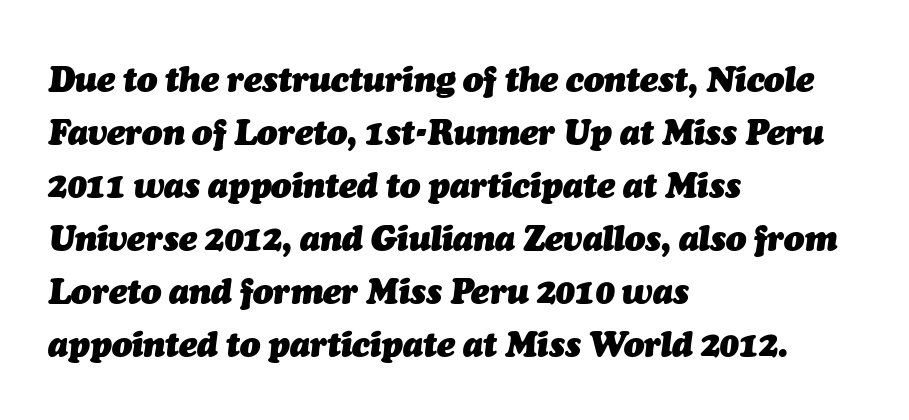
{"italic": "yes", "lean": "right", "slant_degrees": 7, "bold": "yes", "weight": "heavy", "width": "normal", "stroke_contrast": "medium", "x_height": "medium", "monospaced": "no", "underline": "no", "align": "left", "line_spacing": "normal", "line_spacing_ratio": 1.56, "letter_spacing": "normal", "letter_spacing_em": 0.0, "glyph_px": 34}
